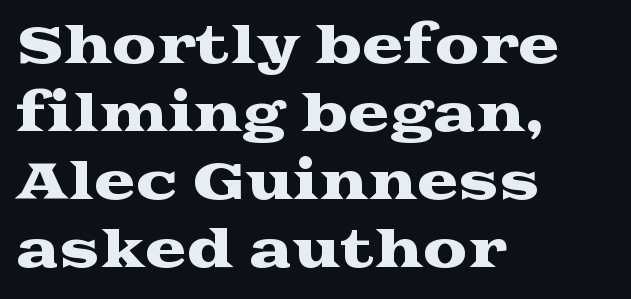
{"serif": "yes", "italic": "no", "width": "wide", "stroke_contrast": "medium", "x_height": "medium", "monospaced": "no", "underline": "no", "align": "left", "line_spacing": "normal", "line_spacing_ratio": 1.36, "letter_spacing": "normal", "letter_spacing_em": 0.0, "glyph_px": 50}
